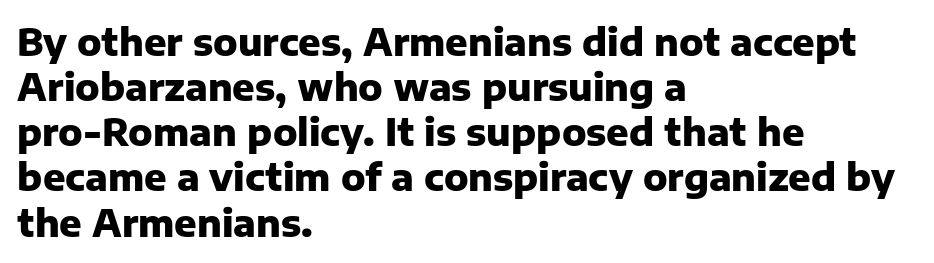
The image shows 37 px heavy sans-serif type, upright; set left-aligned, line spacing 1.22x, normal letter spacing, not underlined; low stroke contrast and a medium x-height.
